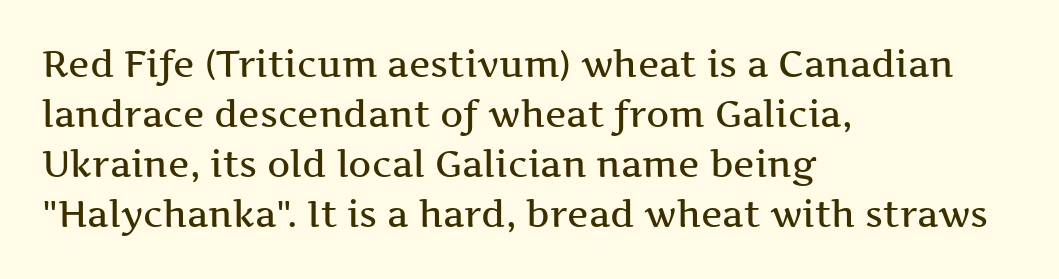
Q: Is the text italic (slanted)? A: No, it is upright.
Q: Is the typeface a serif or a sans-serif typeface? A: Serif.
Q: Is the text underlined? A: No.
Q: How is the paragraph aligned? A: Left-aligned.
Q: Is the spacing between letters normal or unusually wide? A: Normal.
Q: Is the spacing between lines tight, normal or loose? A: Normal.
Q: Width (condensed, normal, or wide)? A: Wide.
Q: Stroke contrast? A: Medium.
Q: x-height? A: Medium.
Q: Monospaced? A: No.
